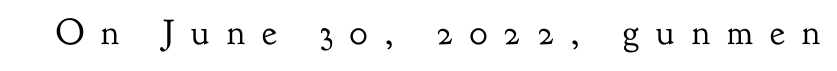
Think standard paragraph weight, or any step lighter than that. There is plenty of visible air inserted between adjacent glyphs. Unlike a clean sans, this face finishes its strokes with serifs. The letters advance in unequal steps, a hallmark of proportional type. It's the straight-up-and-down kind of type.
